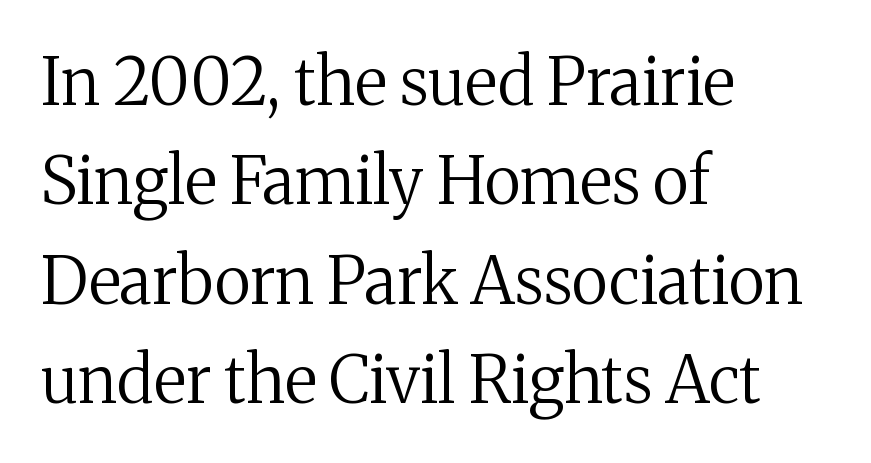
Q: Is the text bold? A: No.
Q: Is the text italic (slanted)? A: No, it is upright.
Q: Is the typeface a serif or a sans-serif typeface? A: Serif.
Q: Is the text underlined? A: No.
Q: How is the paragraph aligned? A: Left-aligned.
Q: Is the spacing between letters normal or unusually wide? A: Normal.
Q: Is the spacing between lines tight, normal or loose? A: Normal.
Q: Width (condensed, normal, or wide)? A: Normal.
Q: Stroke contrast? A: Medium.
Q: x-height? A: Medium.
Q: Monospaced? A: No.
